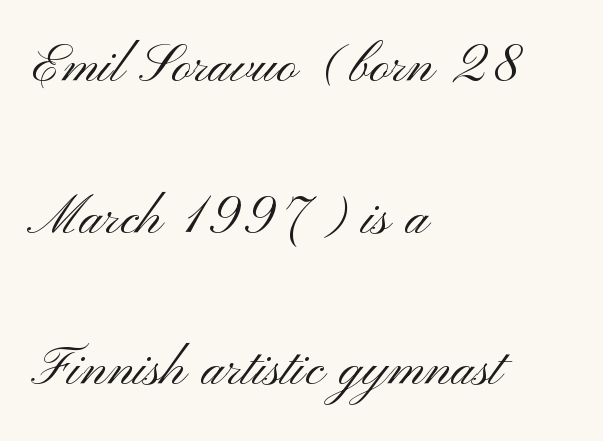
Just letters on the line, the space beneath them empty. The typeface has the unassuming heft of standard copy or less. A classic flush-left, rag-right setting is used for this passage. The type is set solid horizontally, with unmodified tracking. Note the varied advance widths — an 'i' is clearly narrower than an 'm'.
